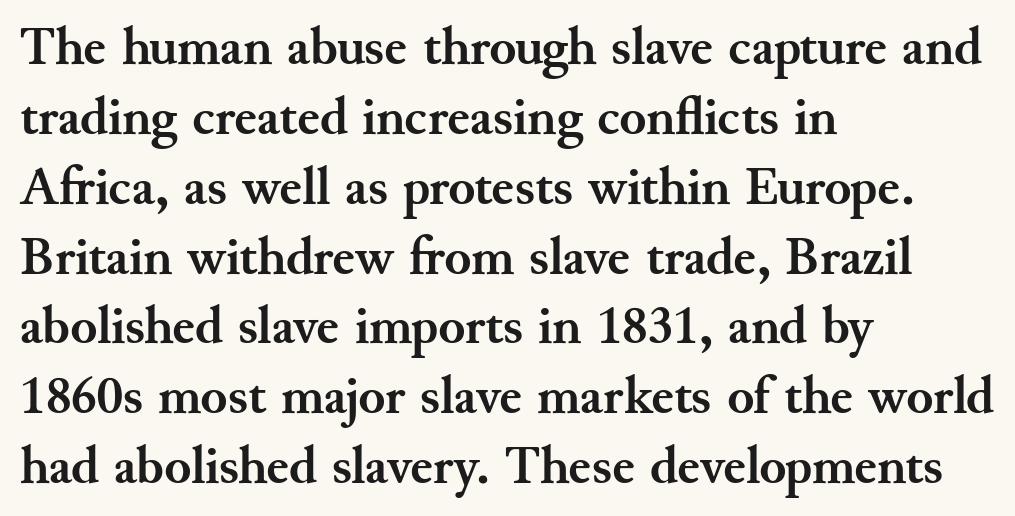
The type family on display is of the serif kind. The face used here is proportionally spaced, like ordinary book or web type. Every stem runs plumb, perpendicular to the baseline. A bare baseline throughout the passage.
